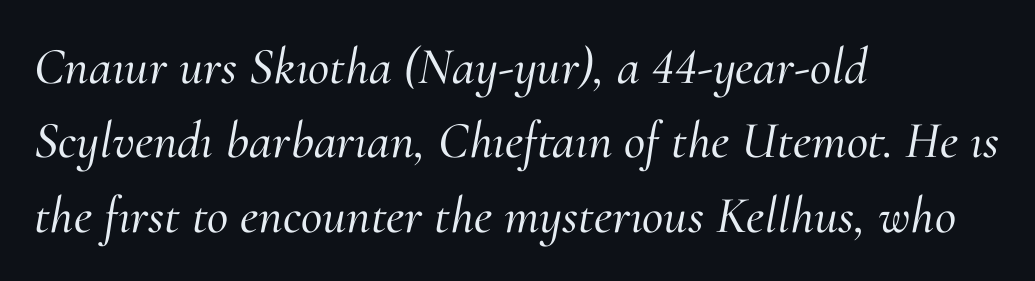
Q: Is the text italic (slanted)? A: Yes, it leans right by about 10 degrees.
Q: Is the typeface a serif or a sans-serif typeface? A: Serif.
Q: Is the text underlined? A: No.
Q: How is the paragraph aligned? A: Left-aligned.
Q: Is the spacing between letters normal or unusually wide? A: Normal.
Q: Is the spacing between lines tight, normal or loose? A: Normal.
Q: Width (condensed, normal, or wide)? A: Normal.
Q: Stroke contrast? A: Medium.
Q: x-height? A: Small.
Q: Monospaced? A: No.
